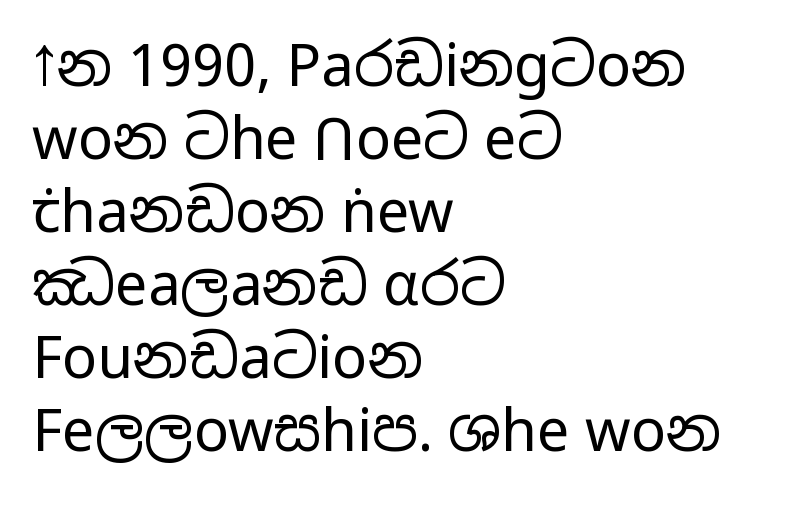
{"serif": "no", "italic": "no", "bold": "no", "weight": "regular", "width": "wide", "stroke_contrast": "low", "x_height": "medium", "monospaced": "no", "underline": "no", "align": "left", "line_spacing": "normal", "line_spacing_ratio": 1.26, "letter_spacing": "normal", "letter_spacing_em": 0.0, "glyph_px": 58}
